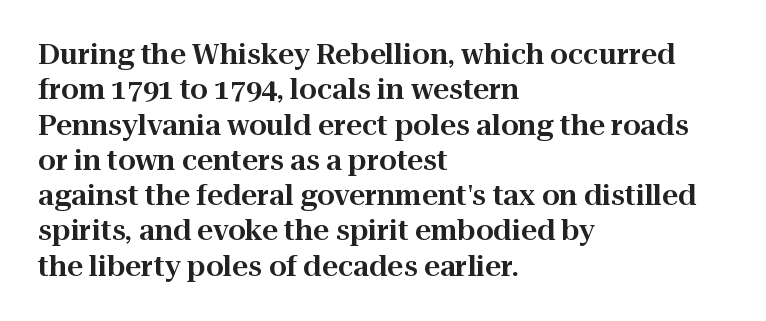
The image shows 28 px serif type, upright; set left-aligned, normal line spacing (1.26x), normal letter spacing, not underlined; high stroke contrast and a medium x-height.
